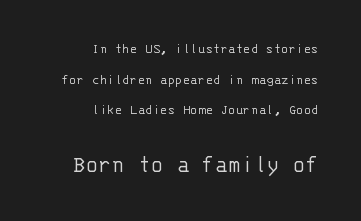
Q: Is the text bold? A: No.
Q: Is the text italic (slanted)? A: No, it is upright.
Q: Is the text underlined? A: No.
Q: How is the paragraph aligned? A: Right-aligned.
Q: Is the spacing between letters normal or unusually wide? A: Normal.
Q: Is the spacing between lines tight, normal or loose? A: Loose.
Q: Which block of text is set in a larger size, the first (top) or the second (bottom)? A: The second (bottom) one.
